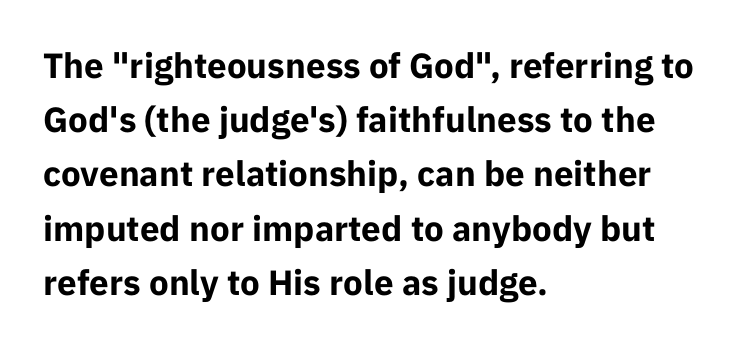
{"serif": "no", "italic": "no", "bold": "yes", "weight": "bold", "width": "normal", "stroke_contrast": "low", "x_height": "medium", "monospaced": "no", "underline": "no", "align": "left", "line_spacing": "normal", "line_spacing_ratio": 1.55, "letter_spacing": "normal", "letter_spacing_em": 0.0, "glyph_px": 35}
